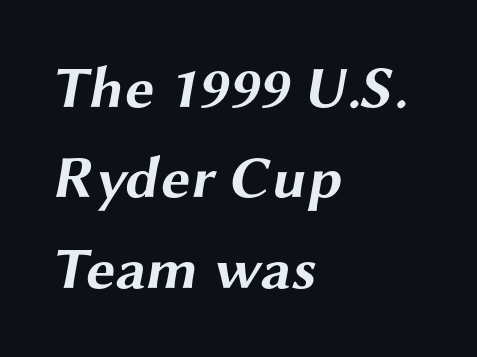
The lines in this sample share a left origin and differ only in where they stop. These lines are rendered in a variable-pitch font. Note: no serifs on the glyphs. Rule under the text: the space is simply empty. The letters are bold, with thick, heavy strokes. What stands out about the letter spacing? Nothing — it is the standard amount.
